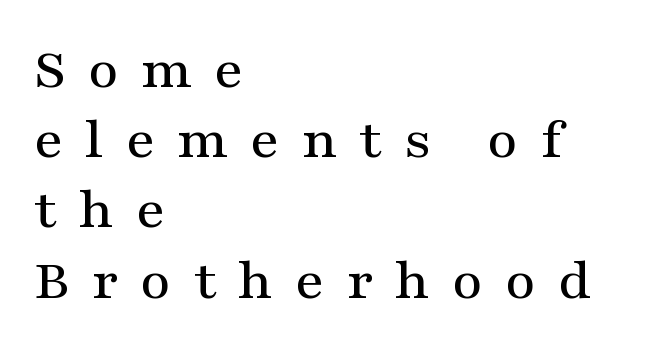
The image shows 59 px wide serif type, upright; set left-aligned, line spacing 1.19x, unusually wide letter spacing (+0.37 em), not underlined; medium stroke contrast and a medium x-height.
